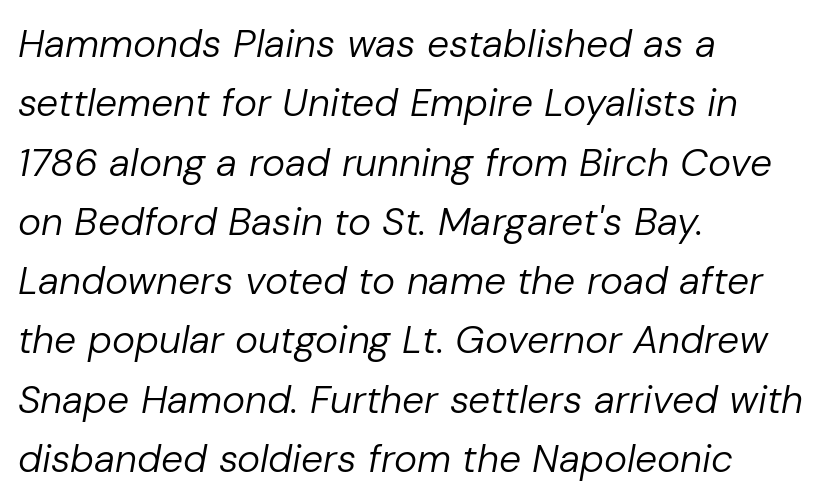
{"italic": "yes", "lean": "right", "slant_degrees": 10, "bold": "no", "weight": "regular", "width": "normal", "stroke_contrast": "low", "x_height": "medium", "monospaced": "no", "underline": "no", "align": "left", "line_spacing": "normal", "line_spacing_ratio": 1.52, "letter_spacing": "normal", "letter_spacing_em": 0.0, "glyph_px": 39}
